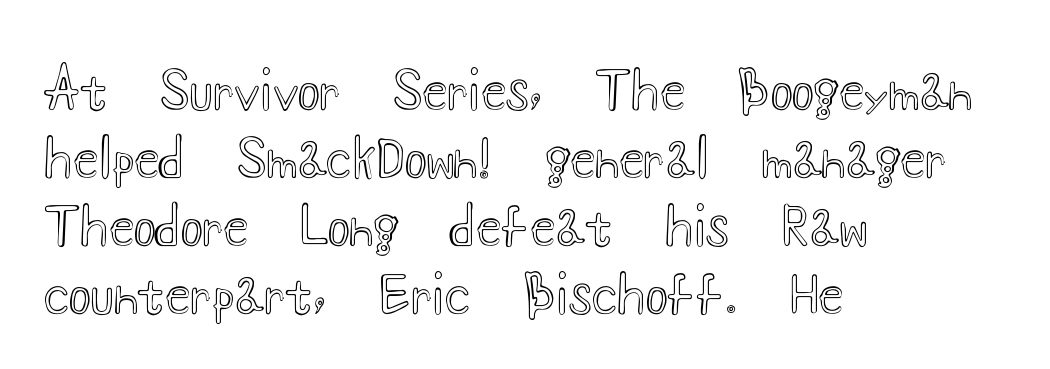
The image shows 52 px wide type, upright; set left-aligned, normal line spacing (1.31x), normal letter spacing, not underlined; a small x-height.
